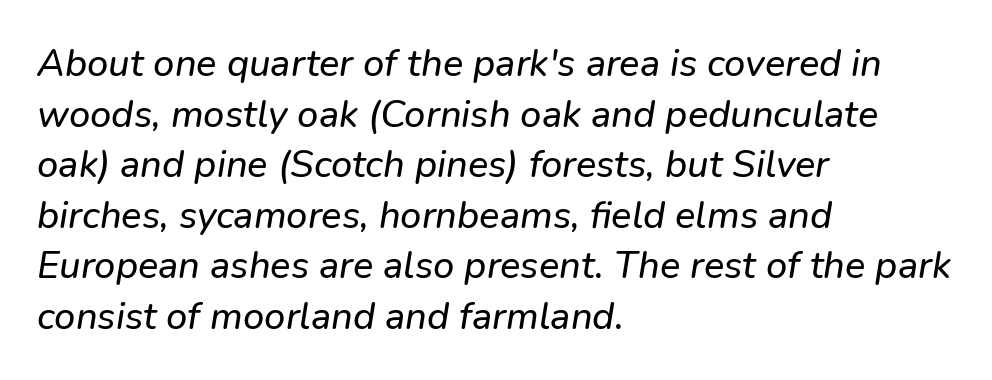
Rendered with sloped, italic letterforms. Visually the block forms a straight wall on the left and a jagged coastline on the right. This sample has the flowing, uneven cadence of proportional lettering. Honestly, the letter spacing is just normal — you wouldn't notice it. Successive baselines arrive at the customary interval.
